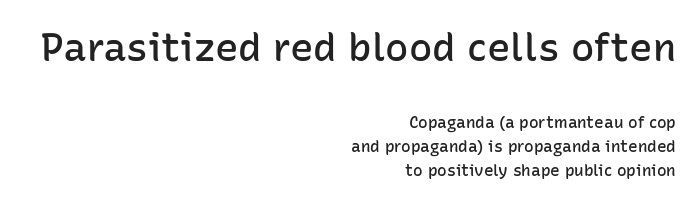
Q: Is the text bold? A: Semi-bold.
Q: Is the text italic (slanted)? A: No, it is upright.
Q: Is the typeface a serif or a sans-serif typeface? A: Sans-serif.
Q: Is the text underlined? A: No.
Q: How is the paragraph aligned? A: Right-aligned.
Q: Is the spacing between letters normal or unusually wide? A: Normal.
Q: Is the spacing between lines tight, normal or loose? A: Normal.
Q: Which block of text is set in a larger size, the first (top) or the second (bottom)? A: The first (top) one.
Q: Width (condensed, normal, or wide)? A: Normal.
Q: Stroke contrast? A: Low.
Q: x-height? A: Medium.
Q: Monospaced? A: No.
